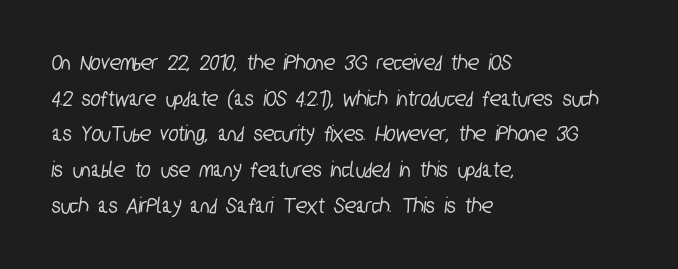
The image shows 23 px text type; set left-aligned, normal line spacing (1.55x), normal letter spacing, not underlined.
